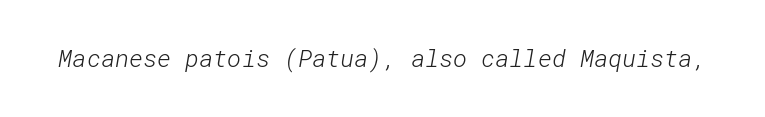
The image shows 24 px text type; set normal letter spacing, not underlined.
